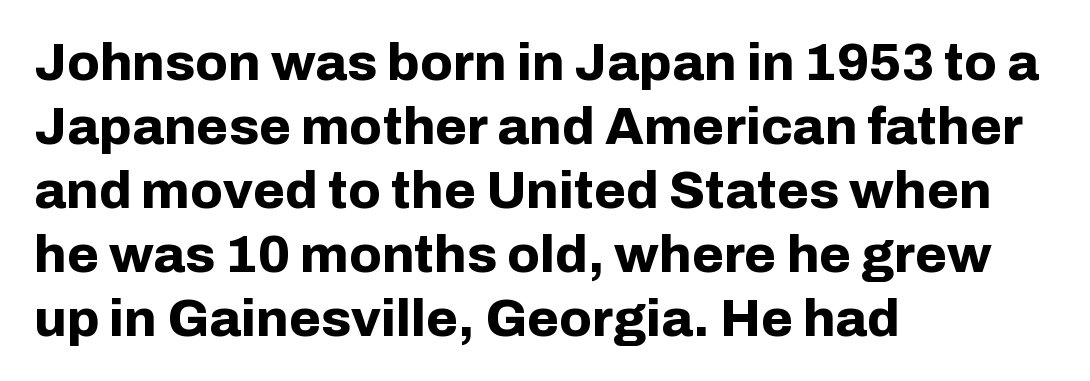
Q: Is the text bold? A: Yes.
Q: Is the text italic (slanted)? A: No, it is upright.
Q: Is the typeface a serif or a sans-serif typeface? A: Sans-serif.
Q: Is the text underlined? A: No.
Q: How is the paragraph aligned? A: Left-aligned.
Q: Is the spacing between letters normal or unusually wide? A: Normal.
Q: Width (condensed, normal, or wide)? A: Normal.
Q: Stroke contrast? A: Low.
Q: x-height? A: Medium.
Q: Monospaced? A: No.
